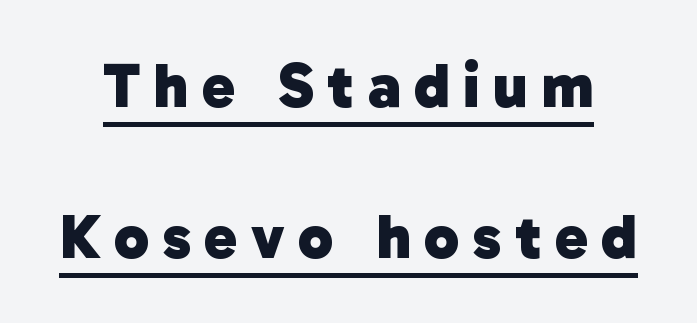
{"serif": "no", "bold": "yes", "weight": "heavy", "width": "normal", "stroke_contrast": "low", "x_height": "medium", "monospaced": "no", "underline": "yes", "line_spacing": "loose", "line_spacing_ratio": 2.4, "letter_spacing": "wide", "letter_spacing_em": 0.21, "glyph_px": 63}
